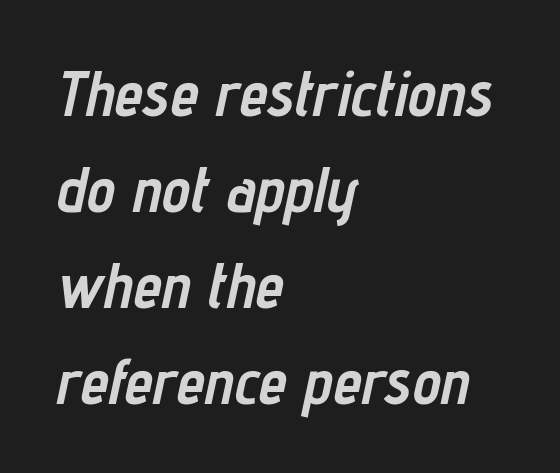
The paragraph has a hard left edge and a soft right edge. Letters rest on an invisible, unmarked baseline. The rendering keeps characters at their native spacing. When letters slant like this, we call the style italic. The rendering uses a bold face; every stroke is thick and dark. This sample keeps an unexceptional amount of space between lines.
